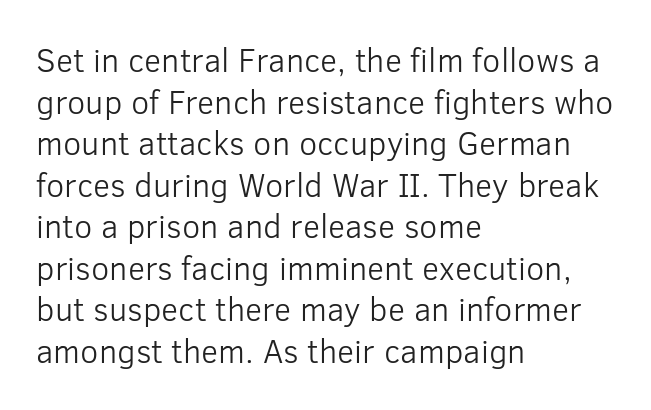
Q: Is the text bold? A: No.
Q: Is the text italic (slanted)? A: No, it is upright.
Q: Is the typeface a serif or a sans-serif typeface? A: Sans-serif.
Q: Is the text underlined? A: No.
Q: How is the paragraph aligned? A: Left-aligned.
Q: Is the spacing between letters normal or unusually wide? A: Normal.
Q: Is the spacing between lines tight, normal or loose? A: Normal.
Q: Width (condensed, normal, or wide)? A: Normal.
Q: Stroke contrast? A: Low.
Q: x-height? A: Medium.
Q: Monospaced? A: No.
